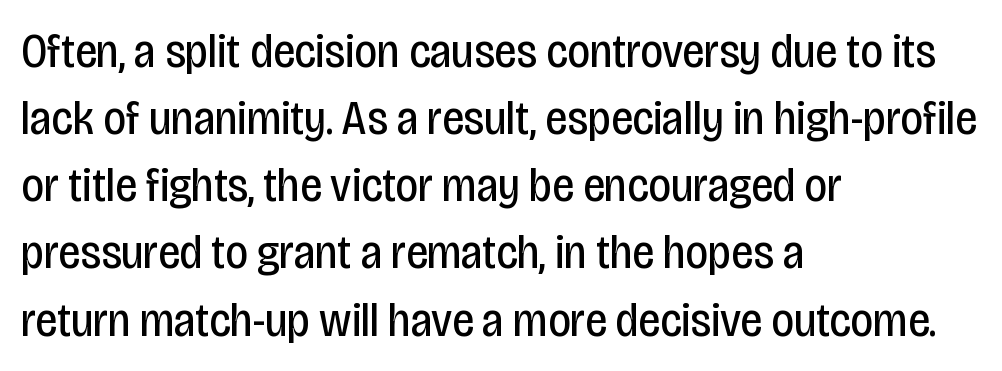
Q: Is the text bold? A: No.
Q: Is the text italic (slanted)? A: No, it is upright.
Q: Is the typeface a serif or a sans-serif typeface? A: Sans-serif.
Q: Is the text underlined? A: No.
Q: How is the paragraph aligned? A: Left-aligned.
Q: Is the spacing between letters normal or unusually wide? A: Normal.
Q: Is the spacing between lines tight, normal or loose? A: Normal.
Q: Width (condensed, normal, or wide)? A: Condensed.
Q: Stroke contrast? A: Low.
Q: x-height? A: Large.
Q: Monospaced? A: No.
